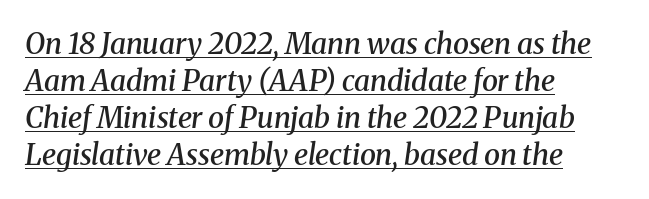
{"serif": "yes", "italic": "yes", "lean": "right", "slant_degrees": 8, "bold": "semi", "weight": "semibold", "width": "normal", "stroke_contrast": "medium", "x_height": "medium", "monospaced": "no", "underline": "yes", "align": "left", "line_spacing": "normal", "line_spacing_ratio": 1.28, "letter_spacing": "normal", "letter_spacing_em": 0.0, "glyph_px": 29}
